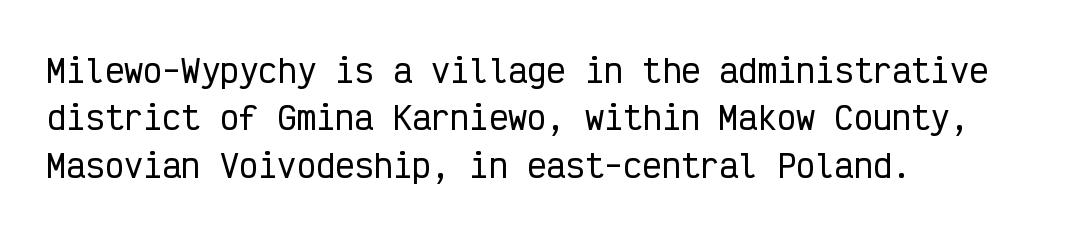
{"serif": "no", "italic": "no", "width": "condensed", "stroke_contrast": "low", "x_height": "medium", "monospaced": "yes", "underline": "no", "align": "left", "line_spacing": "normal", "line_spacing_ratio": 1.48, "letter_spacing": "normal", "letter_spacing_em": 0.0, "glyph_px": 32}
